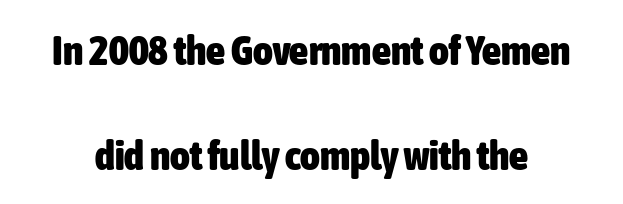
The image shows 42 px heavy, condensed sans-serif type, upright; set loose line spacing (2.49x), normal letter spacing, not underlined; low stroke contrast and a medium x-height.
